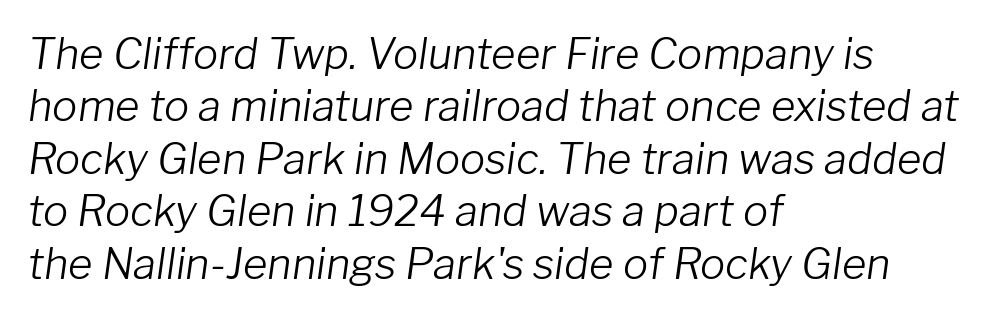
The lines sit at an ordinary, default distance from one another. Here the designer chose a conventional face with non-uniform glyph widths. Letters have the restrained weight of plain body copy at most. The ragged edge is on the right, which tells us the setting is flush left. The letterforms sit shoulder to shoulder at normal distance. Tall strokes in this sample are angled rather than plumb.
